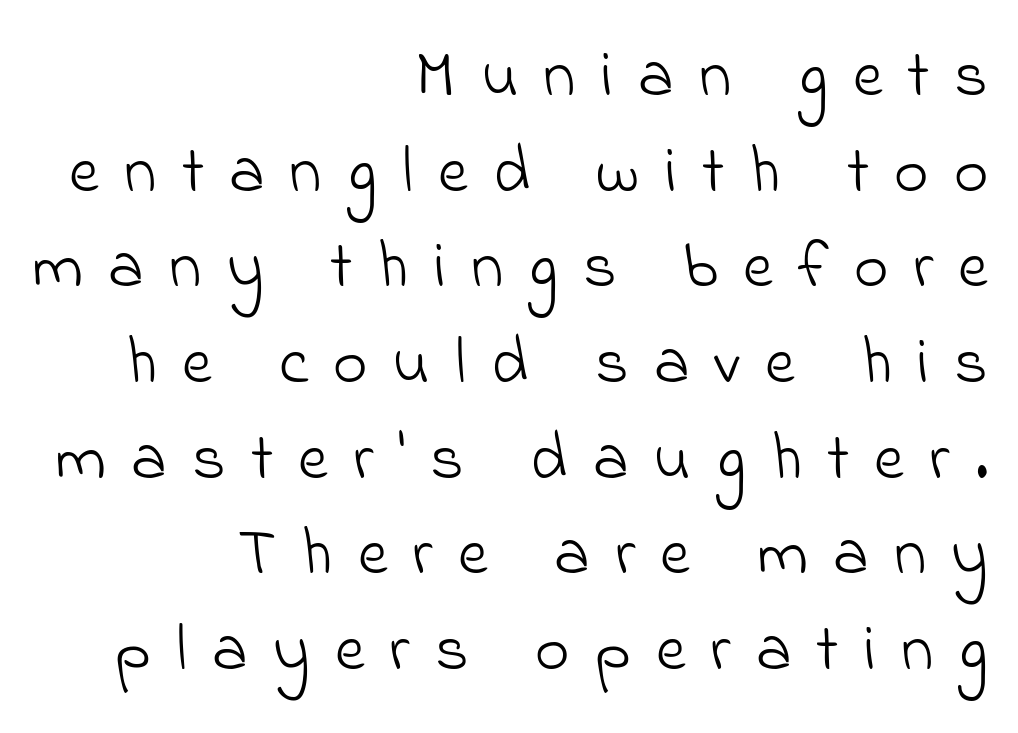
Clear beneath every line of the passage. Here the designer chose a conventional face with non-uniform glyph widths. The letters are spread apart with noticeably loose tracking. To sum up the face: it is a sans, with no serifs. The rag falls on the left side of this text block.
